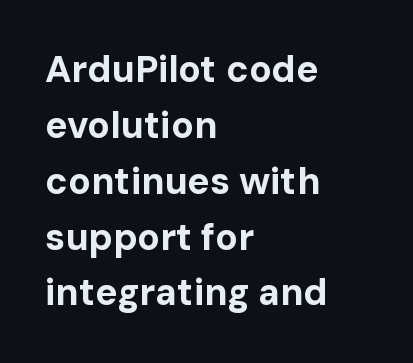
Q: Is the text bold? A: Yes.
Q: Is the text italic (slanted)? A: No, it is upright.
Q: Is the typeface a serif or a sans-serif typeface? A: Sans-serif.
Q: Is the text underlined? A: No.
Q: How is the paragraph aligned? A: Left-aligned.
Q: Is the spacing between letters normal or unusually wide? A: Normal.
Q: Is the spacing between lines tight, normal or loose? A: Normal.
Q: Width (condensed, normal, or wide)? A: Normal.
Q: Stroke contrast? A: Low.
Q: x-height? A: Medium.
Q: Monospaced? A: No.
